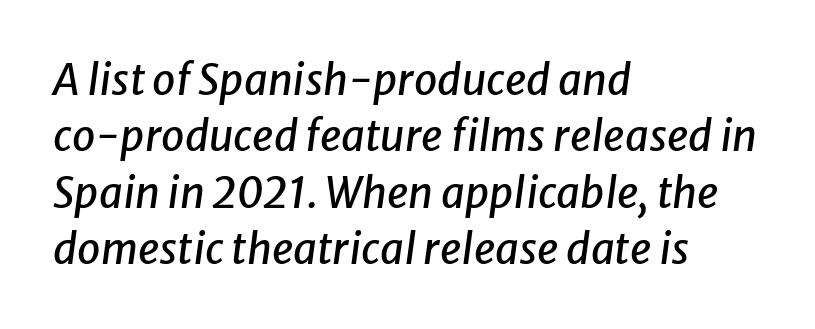
The image shows 42 px text type, italic (leaning right); set left-aligned, normal line spacing (1.34x), normal letter spacing, not underlined; low stroke contrast and a medium x-height.
